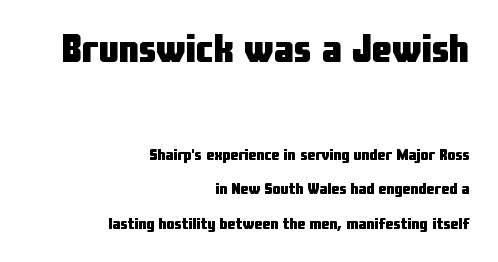
You'd pick this weight for a headline — it's a proper bold. These lines are rendered in a variable-pitch font. Notice how the stems are strictly vertical — no italics here. Has an underline been added? It has not.
